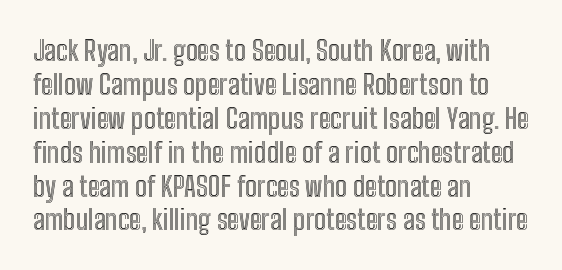
The image shows 28 px condensed type, upright; set left-aligned, line spacing 1.21x, normal letter spacing, not underlined; a medium x-height.
